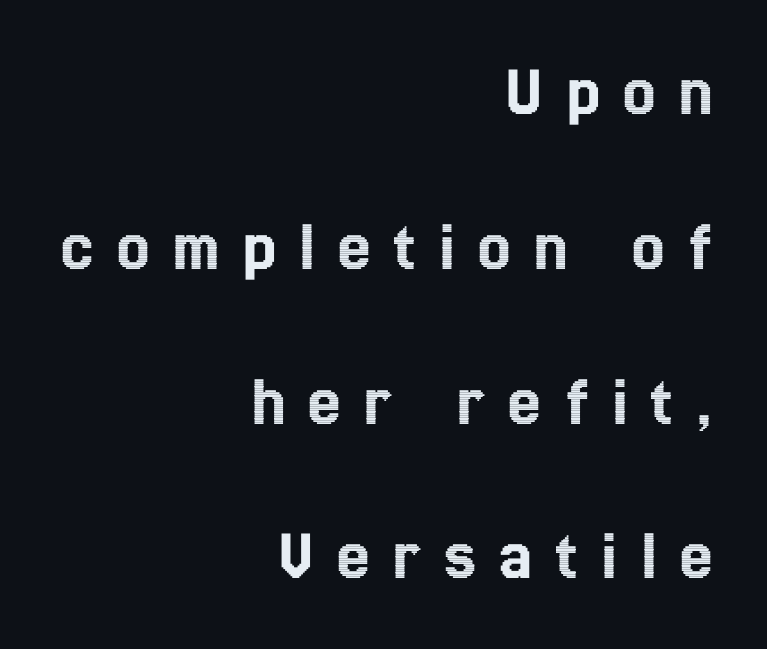
Do the characters align in a grid? No, the font is proportional. Unlike italic type, these characters show no tilt at all. Tracking value appears strongly positive — letters spread wide. The specimen omits any rule beneath the text block's lines. Honestly, the rows look like they've been pulled way apart. Line ends are locked; line starts wander.
